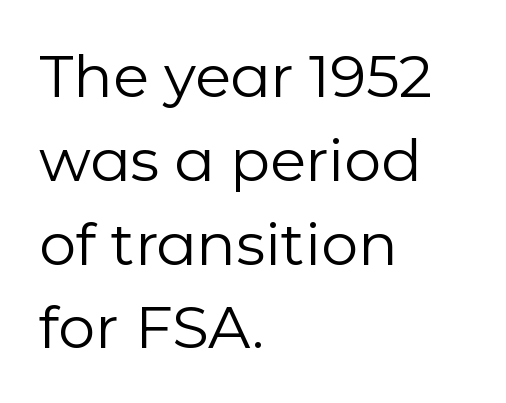
Q: Is the text bold? A: No.
Q: Is the text italic (slanted)? A: No, it is upright.
Q: Is the typeface a serif or a sans-serif typeface? A: Sans-serif.
Q: Is the text underlined? A: No.
Q: How is the paragraph aligned? A: Left-aligned.
Q: Is the spacing between letters normal or unusually wide? A: Normal.
Q: Is the spacing between lines tight, normal or loose? A: Normal.
Q: Width (condensed, normal, or wide)? A: Normal.
Q: Stroke contrast? A: Low.
Q: x-height? A: Medium.
Q: Monospaced? A: No.
